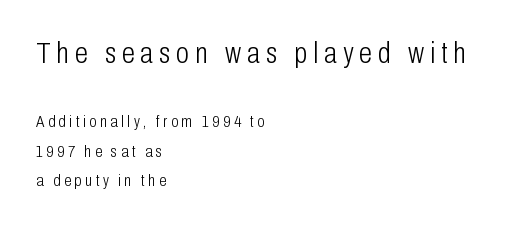
The image shows 30 px light, condensed sans-serif type, upright; set left-aligned, line spacing 1.74x, unusually wide letter spacing (+0.2 em), not underlined; the first (top) block is 1.76x larger; low stroke contrast and a medium x-height.
